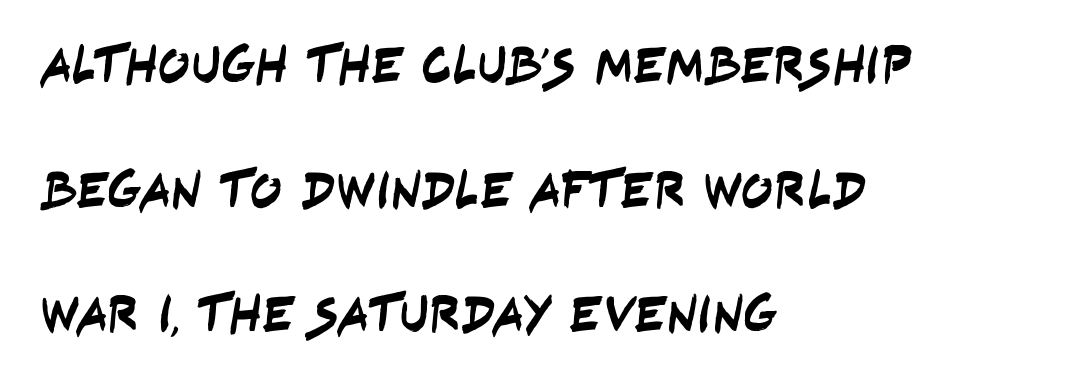
The image shows 53 px condensed sans-serif type; set left-aligned, loose line spacing (2.35x), normal letter spacing, not underlined; low stroke contrast and a large x-height.
